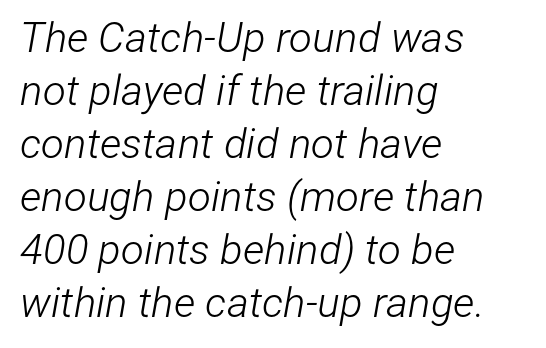
Q: Is the text bold? A: No.
Q: Is the text italic (slanted)? A: Yes, it leans right by about 12 degrees.
Q: Is the text underlined? A: No.
Q: How is the paragraph aligned? A: Left-aligned.
Q: Is the spacing between letters normal or unusually wide? A: Normal.
Q: Is the spacing between lines tight, normal or loose? A: Normal.
Q: Width (condensed, normal, or wide)? A: Condensed.
Q: Stroke contrast? A: Low.
Q: x-height? A: Medium.
Q: Monospaced? A: No.
